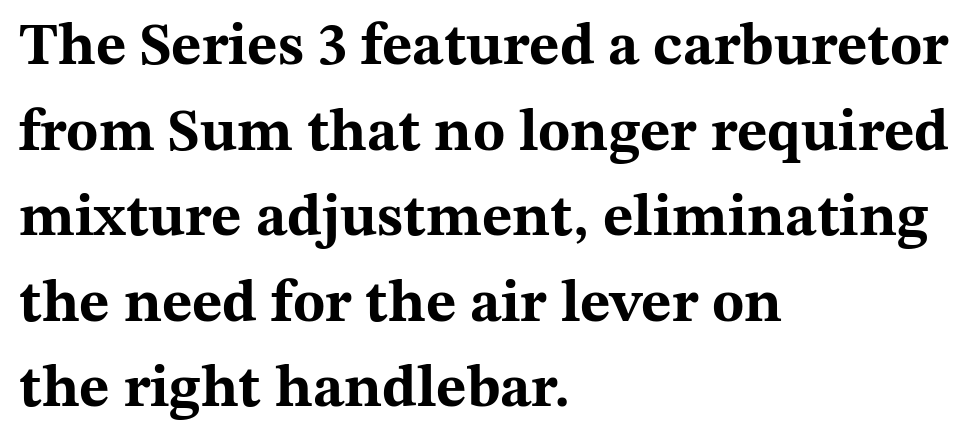
{"serif": "yes", "italic": "no", "bold": "yes", "weight": "bold", "width": "wide", "stroke_contrast": "medium", "x_height": "medium", "monospaced": "no", "underline": "no", "align": "left", "line_spacing": "normal", "line_spacing_ratio": 1.45, "letter_spacing": "normal", "letter_spacing_em": 0.0, "glyph_px": 59}
